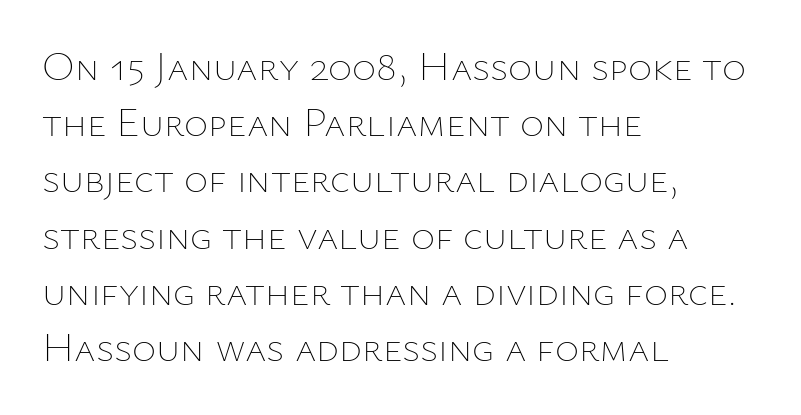
{"italic": "no", "bold": "no", "weight": "thin", "width": "normal", "stroke_contrast": "low", "x_height": "medium", "monospaced": "no", "underline": "no", "align": "left", "line_spacing": "normal", "line_spacing_ratio": 1.37, "letter_spacing": "normal", "letter_spacing_em": 0.0, "glyph_px": 41}
